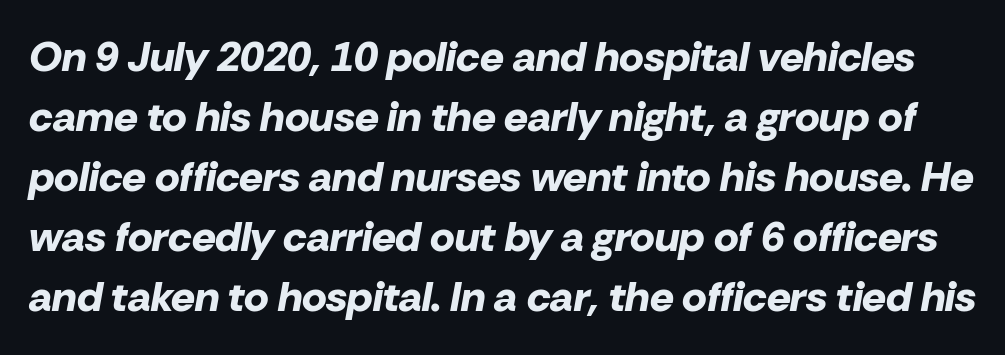
{"italic": "yes", "lean": "right", "slant_degrees": 10, "bold": "yes", "weight": "bold", "width": "normal", "stroke_contrast": "low", "x_height": "medium", "monospaced": "no", "underline": "no", "line_spacing": "normal", "line_spacing_ratio": 1.43, "letter_spacing": "normal", "letter_spacing_em": 0.0, "glyph_px": 42}
